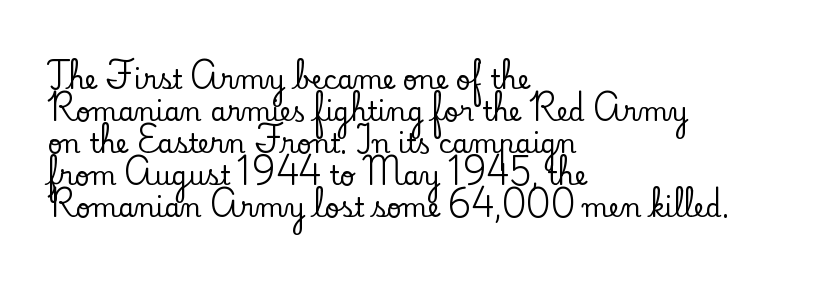
{"italic": "no", "underline": "no", "align": "left", "line_spacing_ratio": 1.23, "letter_spacing": "normal", "letter_spacing_em": 0.0, "glyph_px": 26}
